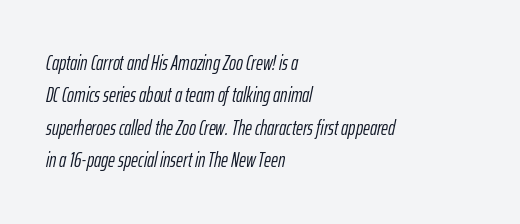
The image shows 21 px text type, italic (leaning right); set left-aligned, normal line spacing (1.54x), normal letter spacing, not underlined.
